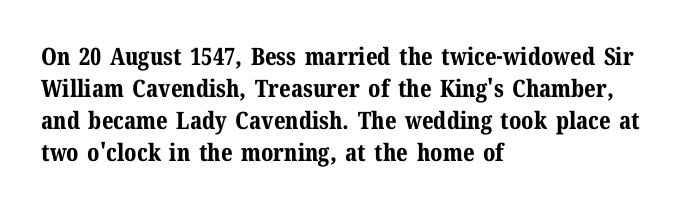
Heavy-handed strokes throughout: this text is bold. Ordinary non-slanted type is in use. The text block is weighted toward the left margin, trailing off unevenly rightward. Students, observe: this is what conventionally led text looks like. Students, note that the glyphs here touch the page at normal intervals. The words here are not underlined.
